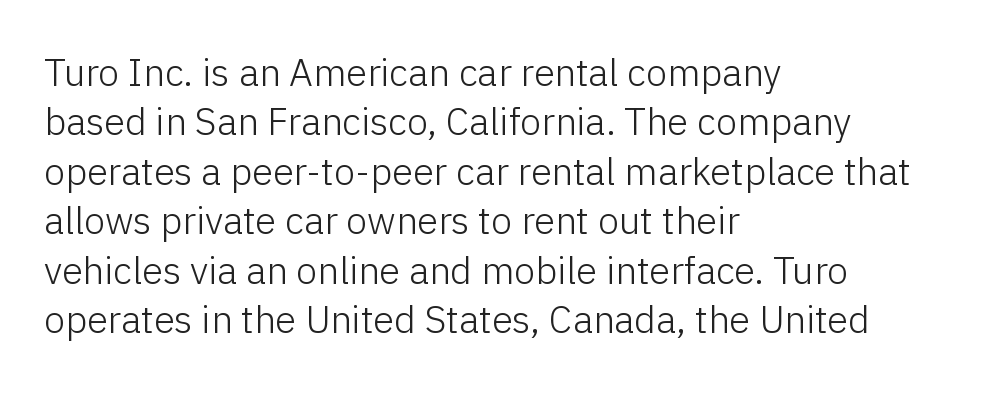
{"serif": "no", "italic": "no", "bold": "no", "weight": "light", "width": "normal", "stroke_contrast": "low", "x_height": "medium", "monospaced": "no", "underline": "no", "align": "left", "line_spacing": "normal", "line_spacing_ratio": 1.3, "letter_spacing": "normal", "letter_spacing_em": 0.0, "glyph_px": 38}
